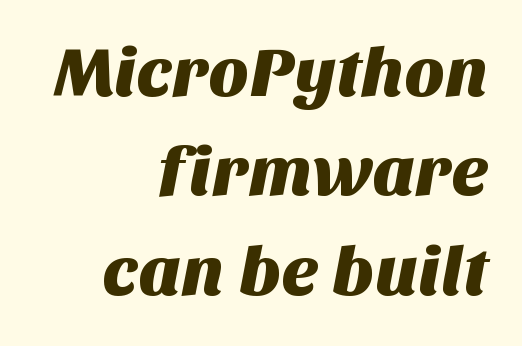
{"serif": "no", "width": "normal", "stroke_contrast": "medium", "x_height": "large", "monospaced": "no", "underline": "no", "align": "right", "line_spacing": "normal", "line_spacing_ratio": 1.44, "letter_spacing": "normal", "letter_spacing_em": 0.0, "glyph_px": 69}
